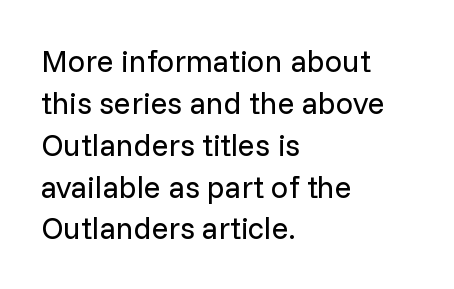
{"serif": "no", "italic": "no", "bold": "no", "weight": "regular", "width": "normal", "stroke_contrast": "low", "x_height": "medium", "monospaced": "no", "underline": "no", "align": "left", "line_spacing": "normal", "line_spacing_ratio": 1.35, "letter_spacing": "normal", "letter_spacing_em": 0.0, "glyph_px": 31}
